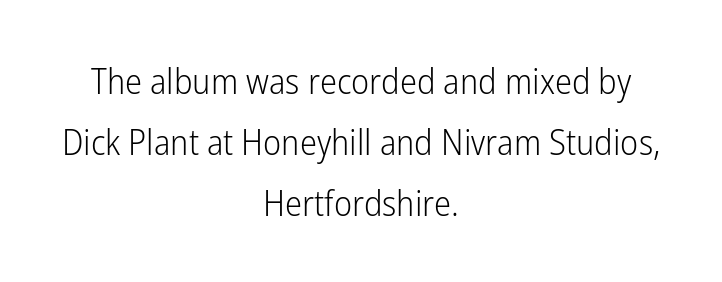
The image shows 36 px light, condensed sans-serif type, upright; set centered, normal line spacing (1.69x), normal letter spacing, not underlined; low stroke contrast and a medium x-height.
